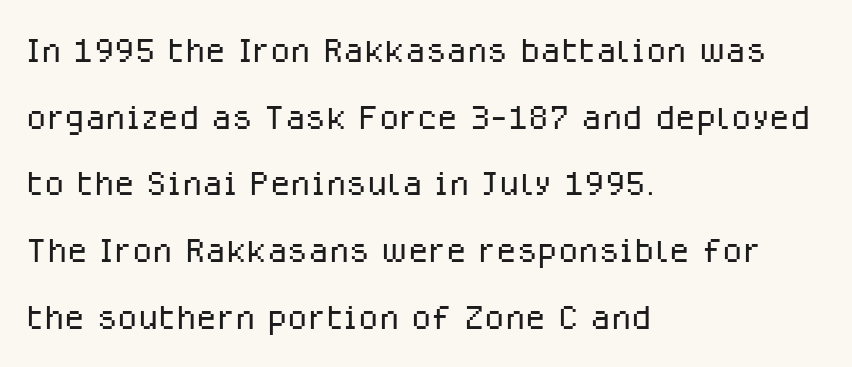
Q: Is the text bold? A: No.
Q: Is the text italic (slanted)? A: No, it is upright.
Q: Is the typeface a serif or a sans-serif typeface? A: Sans-serif.
Q: Is the text underlined? A: No.
Q: How is the paragraph aligned? A: Left-aligned.
Q: Is the spacing between letters normal or unusually wide? A: Normal.
Q: Is the spacing between lines tight, normal or loose? A: Normal.
Q: Width (condensed, normal, or wide)? A: Normal.
Q: Stroke contrast? A: Low.
Q: x-height? A: Medium.
Q: Monospaced? A: No.
